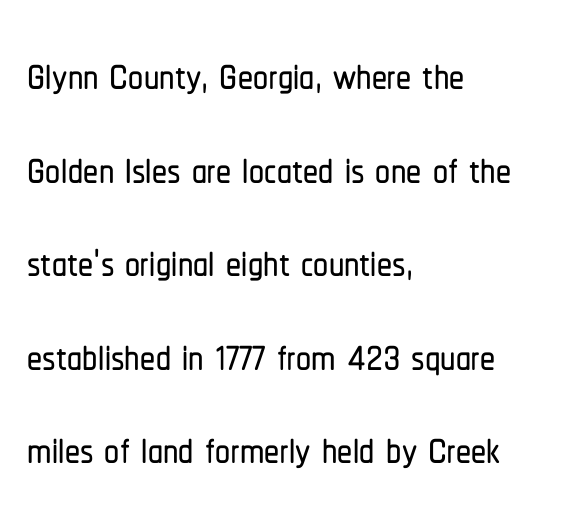
Q: Is the text italic (slanted)? A: No, it is upright.
Q: Is the typeface a serif or a sans-serif typeface? A: Sans-serif.
Q: Is the text underlined? A: No.
Q: How is the paragraph aligned? A: Left-aligned.
Q: Is the spacing between letters normal or unusually wide? A: Normal.
Q: Is the spacing between lines tight, normal or loose? A: Normal.
Q: Width (condensed, normal, or wide)? A: Condensed.
Q: Stroke contrast? A: Low.
Q: x-height? A: Medium.
Q: Monospaced? A: No.
